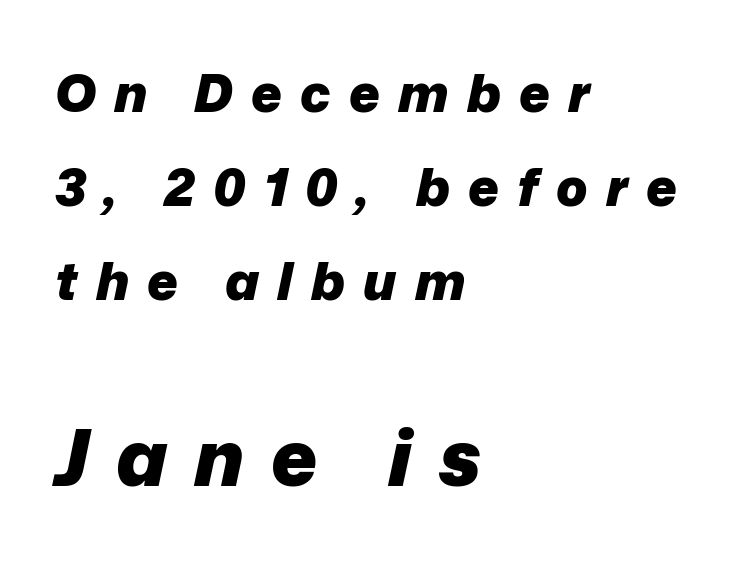
Do the characters align in a grid? No, the font is proportional. The rag falls on the right side of this text block. The sample has been set heavy, in full bold. A clean baseline with only descenders dipping below it. Someone cranked the tracking dial way up on this one. Characters are canted at an angle relative to the baseline's perpendicular.
